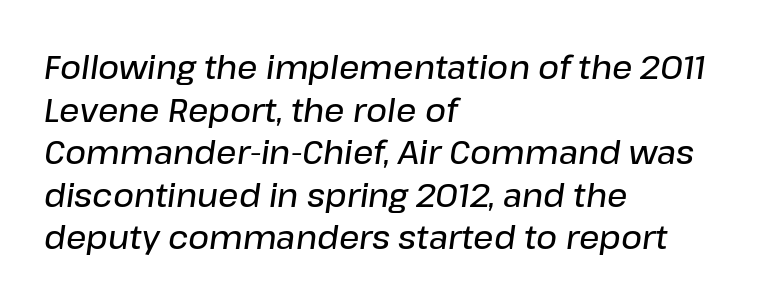
This sample is left-justified, so line endings fall wherever the words run out. The gaps between neighbouring characters are ordinary and unremarkable. Glance below the letters and you will spot only blank space. Is this a fixed-width face? No — the glyphs have proportional, varying widths. Slightly chunky letters — semibold, I'd say, not full bold. The designer left line spacing at the default.
